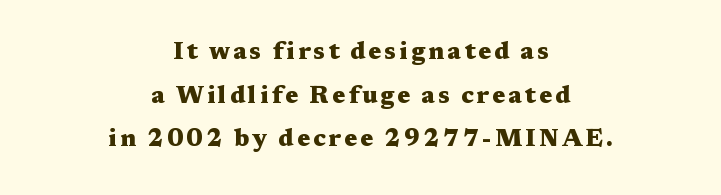
The image shows 24 px bold type, upright; set centered, line spacing 1.82x, not underlined.
